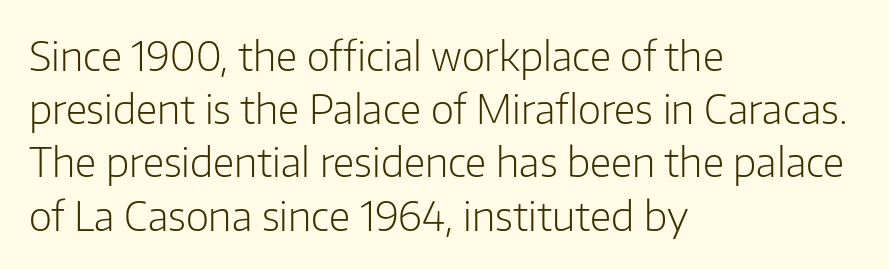
Nothing sits at the stroke ends, so this counts as sans-serif. Nothing unusual about the tracking: characters are spaced as the font intends. The gap between lines stays unmarked. The leading is moderate, giving the passage an even texture.
